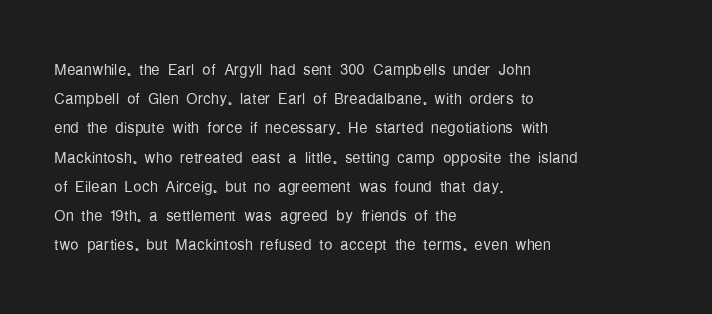
Tracking here is standard; glyphs follow each other at the usual distance. Heft: none added — not bold. These lines are set flush left with a ragged right edge. The letters stand straight up with perfectly vertical stems. Has an underline been added? It has not.
